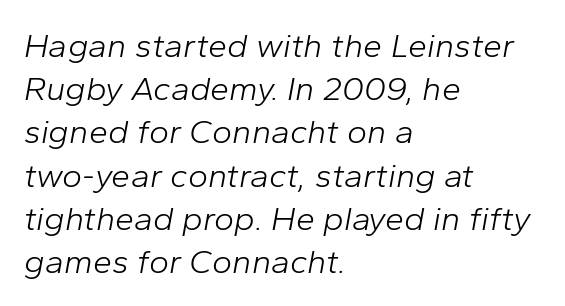
Q: Is the text bold? A: No.
Q: Is the text italic (slanted)? A: Yes, it leans right by about 10 degrees.
Q: Is the text underlined? A: No.
Q: How is the paragraph aligned? A: Left-aligned.
Q: Is the spacing between letters normal or unusually wide? A: Normal.
Q: Is the spacing between lines tight, normal or loose? A: Normal.
Q: Width (condensed, normal, or wide)? A: Normal.
Q: Stroke contrast? A: Low.
Q: x-height? A: Medium.
Q: Monospaced? A: No.
